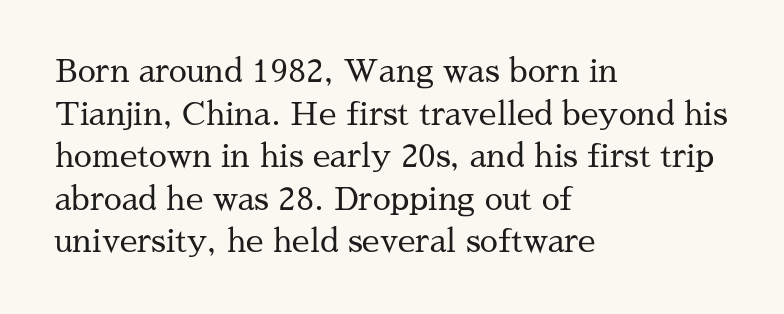
The image shows 32 px regular-weight serif type, upright; set left-aligned, normal line spacing (1.33x), normal letter spacing, not underlined; medium stroke contrast and a medium x-height.
